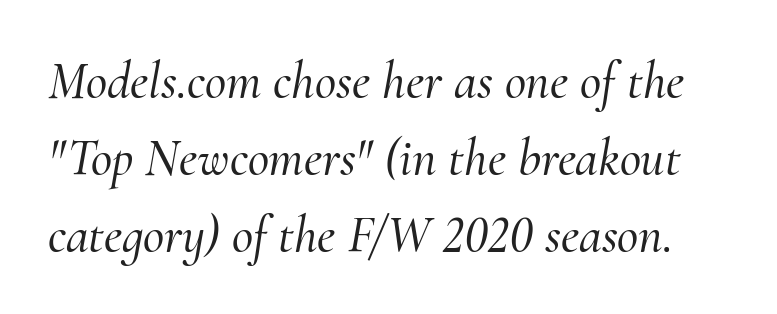
{"serif": "yes", "italic": "yes", "lean": "right", "slant_degrees": 10, "width": "normal", "stroke_contrast": "medium", "x_height": "small", "monospaced": "no", "underline": "no", "line_spacing": "normal", "line_spacing_ratio": 1.48, "letter_spacing": "normal", "letter_spacing_em": 0.0, "glyph_px": 52}
